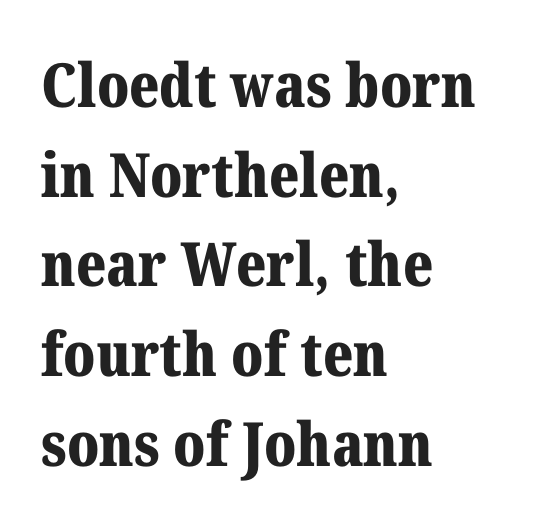
The image shows 61 px bold serif type, upright; set left-aligned, normal line spacing (1.47x), normal letter spacing, not underlined; medium stroke contrast and a medium x-height.
